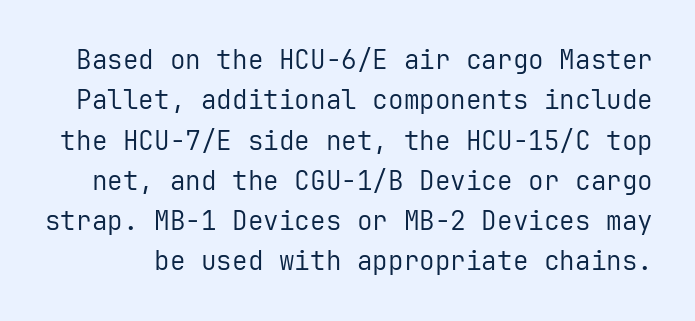
Is there any slant? The stems are plumb. The words here are not underlined. A quiet, ordinary-to-light weight characterises the typeface. The tracking reads as untouched default to a designer's eye.
